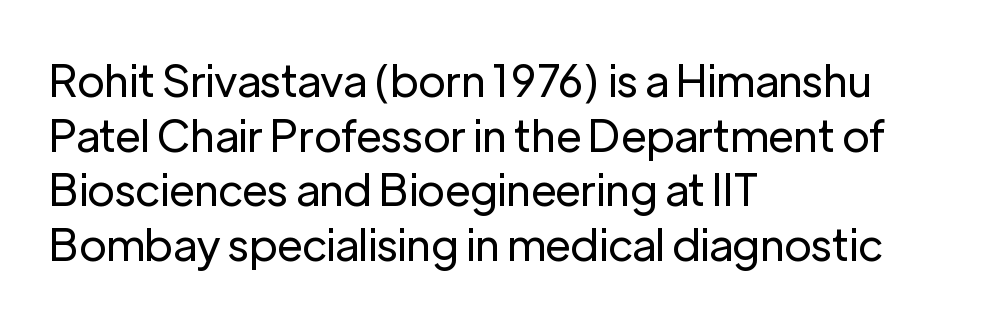
The image shows 44 px regular-weight sans-serif type, upright; set left-aligned, line spacing 1.24x, normal letter spacing, not underlined; low stroke contrast and a medium x-height.
